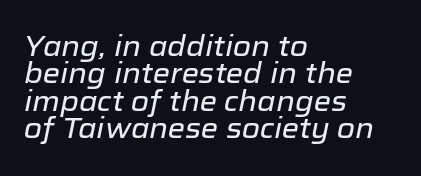
Q: Is the text italic (slanted)? A: Yes, it leans right by about 12 degrees.
Q: Is the text underlined? A: No.
Q: How is the paragraph aligned? A: Left-aligned.
Q: Is the spacing between letters normal or unusually wide? A: Normal.
Q: Is the spacing between lines tight, normal or loose? A: Tight.
Q: Width (condensed, normal, or wide)? A: Normal.
Q: Stroke contrast? A: Low.
Q: x-height? A: Medium.
Q: Monospaced? A: No.
